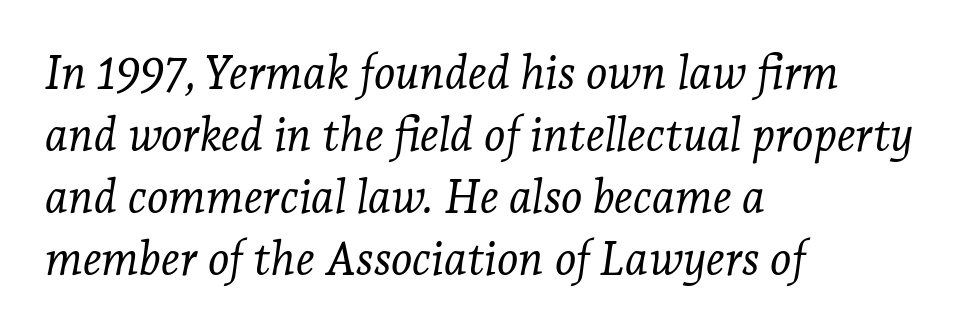
Q: Is the text bold? A: No.
Q: Is the text italic (slanted)? A: Yes, it leans right by about 7 degrees.
Q: Is the typeface a serif or a sans-serif typeface? A: Serif.
Q: Is the text underlined? A: No.
Q: How is the paragraph aligned? A: Left-aligned.
Q: Is the spacing between letters normal or unusually wide? A: Normal.
Q: Is the spacing between lines tight, normal or loose? A: Normal.
Q: Width (condensed, normal, or wide)? A: Normal.
Q: Stroke contrast? A: Low.
Q: x-height? A: Medium.
Q: Monospaced? A: No.
